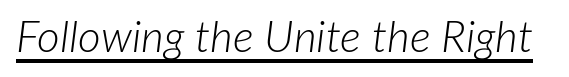
A continuous stroke trails under the words, as in a hyperlink. Words appear dense and cohesive because spacing is normal. Quick note: italic. The letters advance in unequal steps, a hallmark of proportional type.
